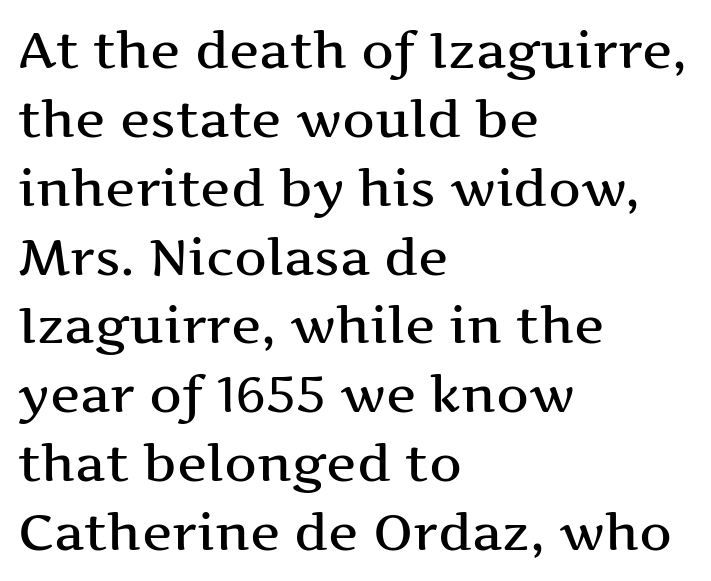
{"serif": "yes", "italic": "no", "width": "wide", "stroke_contrast": "medium", "x_height": "medium", "monospaced": "no", "underline": "no", "align": "left", "line_spacing": "normal", "line_spacing_ratio": 1.35, "letter_spacing": "normal", "letter_spacing_em": 0.0, "glyph_px": 51}
